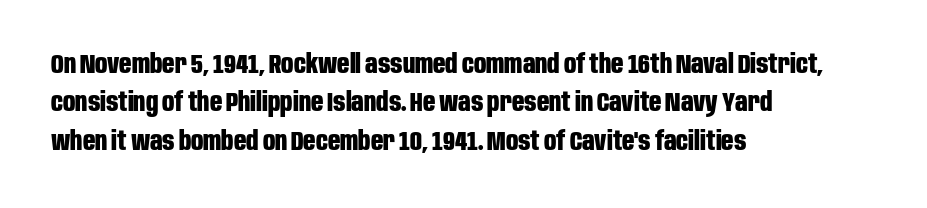
Q: Is the text bold? A: Yes.
Q: Is the text italic (slanted)? A: No, it is upright.
Q: Is the text underlined? A: No.
Q: How is the paragraph aligned? A: Left-aligned.
Q: Is the spacing between letters normal or unusually wide? A: Normal.
Q: Is the spacing between lines tight, normal or loose? A: Normal.
